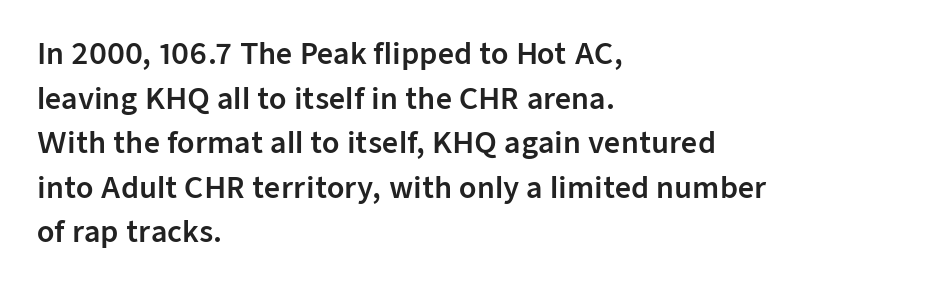
{"serif": "no", "italic": "no", "width": "normal", "stroke_contrast": "low", "x_height": "medium", "monospaced": "no", "underline": "no", "align": "left", "line_spacing": "normal", "line_spacing_ratio": 1.59, "letter_spacing": "normal", "letter_spacing_em": 0.0, "glyph_px": 28}
